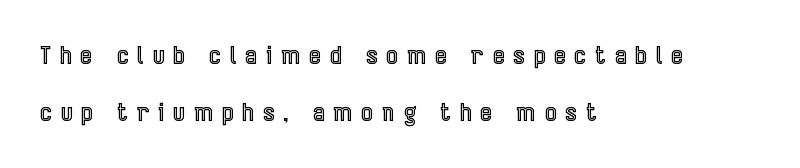
The image shows 24 px text type, upright; set left-aligned, loose line spacing (2.36x), unusually wide letter spacing (+0.39 em), not underlined.
